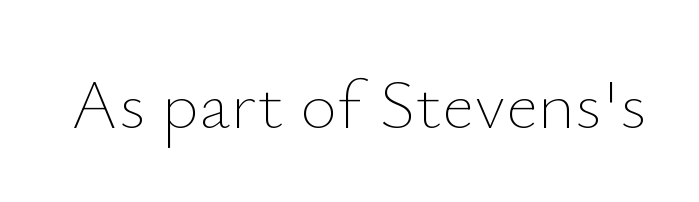
Q: Is the text bold? A: No.
Q: Is the text italic (slanted)? A: No, it is upright.
Q: Is the text underlined? A: No.
Q: Is the spacing between letters normal or unusually wide? A: Normal.
Q: Width (condensed, normal, or wide)? A: Normal.
Q: Stroke contrast? A: Low.
Q: x-height? A: Small.
Q: Monospaced? A: No.
